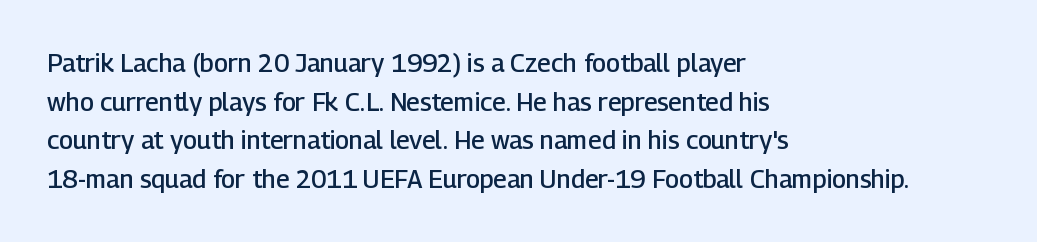
Quick note: underline off. The passage is arranged the way most books set body copy — flush left. Quick note: interline space is typical. Posture: vertical. The letters sit at their default tracking, neither squeezed nor spread.
